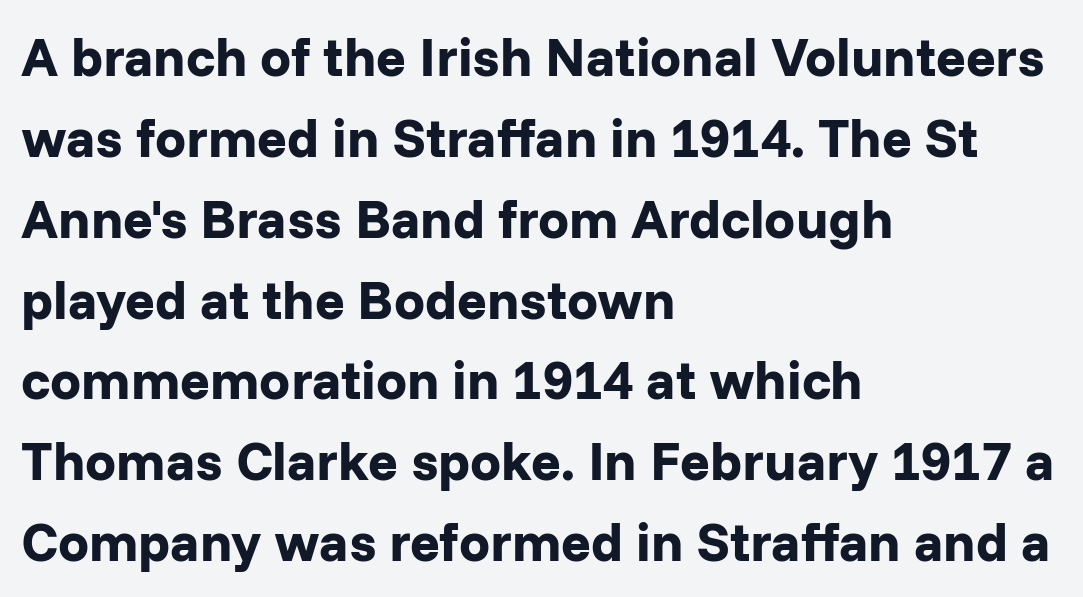
The image shows 55 px bold sans-serif type, upright; set left-aligned, normal line spacing (1.47x), normal letter spacing, not underlined; low stroke contrast and a medium x-height.
